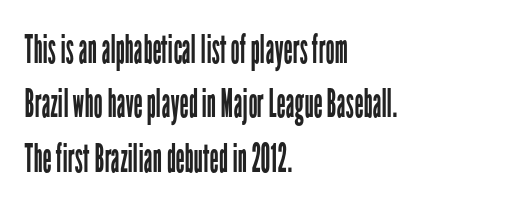
{"serif": "no", "italic": "no", "bold": "no", "weight": "regular", "width": "condensed", "stroke_contrast": "low", "x_height": "medium", "monospaced": "no", "underline": "no", "align": "left", "line_spacing": "normal", "line_spacing_ratio": 1.36, "letter_spacing": "normal", "letter_spacing_em": 0.0, "glyph_px": 40}
